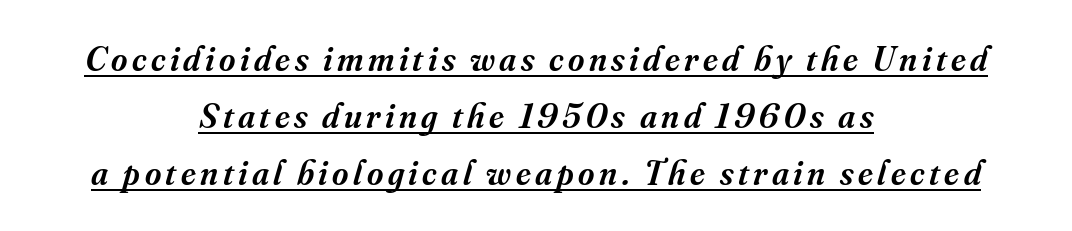
Is the type bold? Partly — it's a semibold, heavier than regular but not fully bold. Notice how the stems are inclined rather than vertical — that's the hallmark of italics. Compared with typical paragraphs, the rows here are spaced about the same. Proportional: the letters do not fall into vertical columns. This is serif lettering, the kind often seen in printed books.
